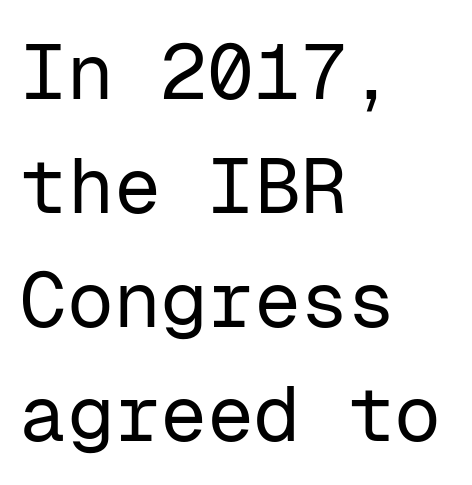
This block has exactly the height ordinary leading produces. The type sits square on the baseline with zero lean. You could count columns in this text — the font is strictly monospaced. Font category for this specimen: sans-serif. In terms of letterspacing, this is plain default setting.
